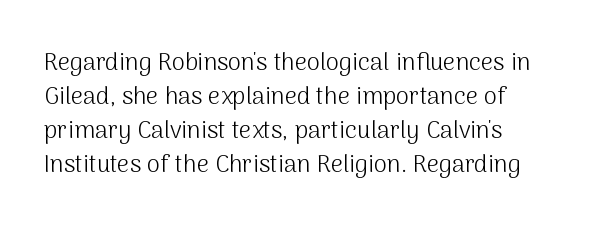
Q: Is the text bold? A: No.
Q: Is the text italic (slanted)? A: No, it is upright.
Q: Is the text underlined? A: No.
Q: How is the paragraph aligned? A: Left-aligned.
Q: Is the spacing between letters normal or unusually wide? A: Normal.
Q: Is the spacing between lines tight, normal or loose? A: Normal.
